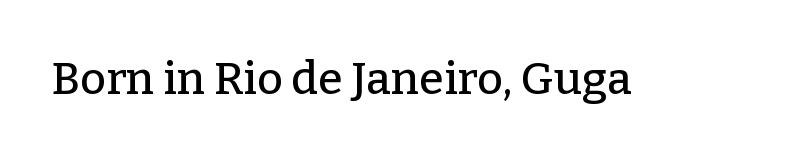
{"serif": "yes", "italic": "no", "width": "normal", "stroke_contrast": "low", "x_height": "medium", "monospaced": "no", "underline": "no", "letter_spacing": "normal", "letter_spacing_em": 0.0, "glyph_px": 45}
